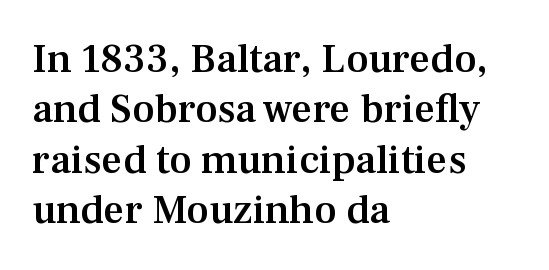
Note the varied advance widths — an 'i' is clearly narrower than an 'm'. The gap between lines stays unmarked. The compositor pushed each line to the left boundary. Spacing between characters is what you'd get straight out of the box.
